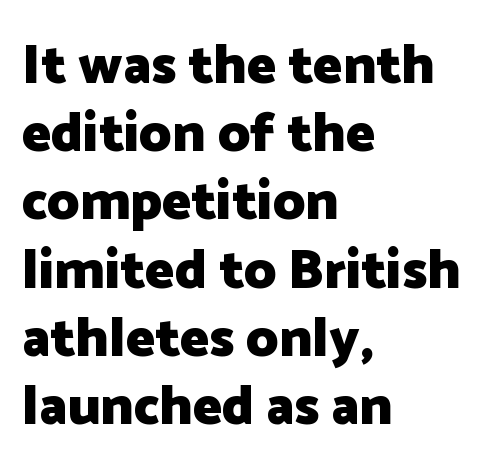
{"serif": "no", "italic": "no", "bold": "yes", "weight": "heavy", "width": "normal", "stroke_contrast": "low", "x_height": "medium", "monospaced": "no", "underline": "no", "align": "left", "line_spacing_ratio": 1.24, "letter_spacing": "normal", "letter_spacing_em": 0.0, "glyph_px": 55}
